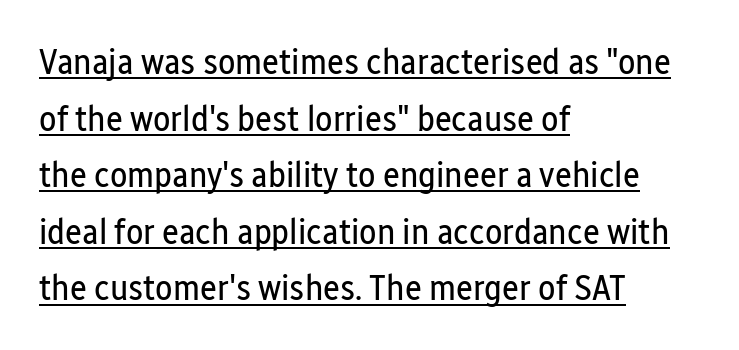
{"serif": "no", "italic": "no", "bold": "no", "weight": "regular", "width": "condensed", "stroke_contrast": "low", "x_height": "medium", "monospaced": "no", "underline": "yes", "align": "left", "line_spacing": "normal", "line_spacing_ratio": 1.57, "letter_spacing": "normal", "letter_spacing_em": 0.0, "glyph_px": 36}
